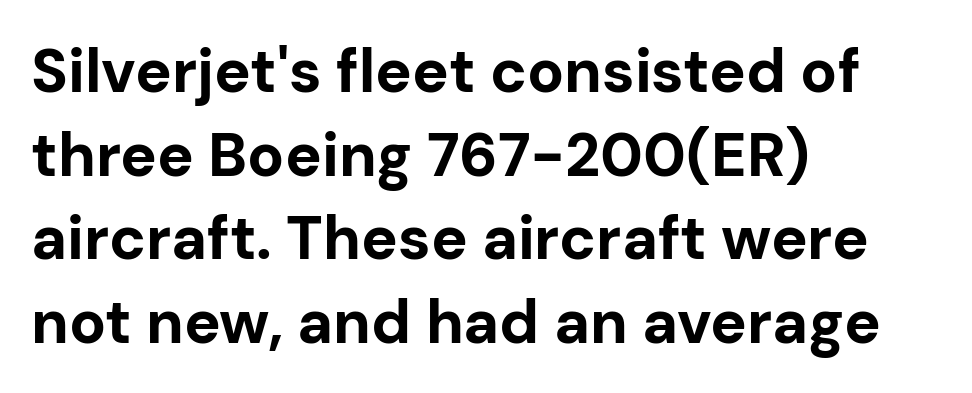
The image shows 61 px bold sans-serif type, upright; set left-aligned, normal line spacing (1.37x), normal letter spacing, not underlined; low stroke contrast and a medium x-height.
